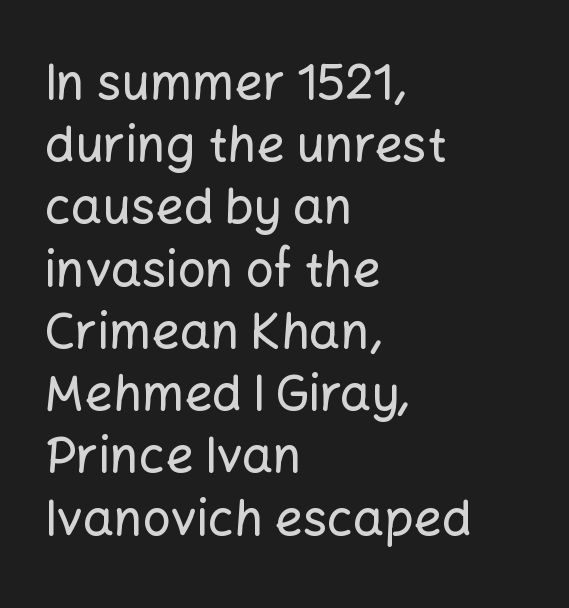
The image shows 49 px sans-serif type, upright; set left-aligned, normal line spacing (1.27x), normal letter spacing, not underlined; low stroke contrast and a medium x-height.
